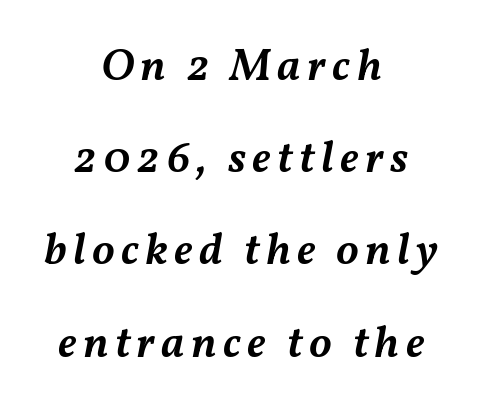
Q: Is the text bold? A: Semi-bold.
Q: Is the text italic (slanted)? A: Yes, it leans right by about 11 degrees.
Q: Is the text underlined? A: No.
Q: How is the paragraph aligned? A: Centered.
Q: Is the spacing between lines tight, normal or loose? A: Loose.
Q: Width (condensed, normal, or wide)? A: Normal.
Q: Stroke contrast? A: Medium.
Q: x-height? A: Medium.
Q: Monospaced? A: No.
